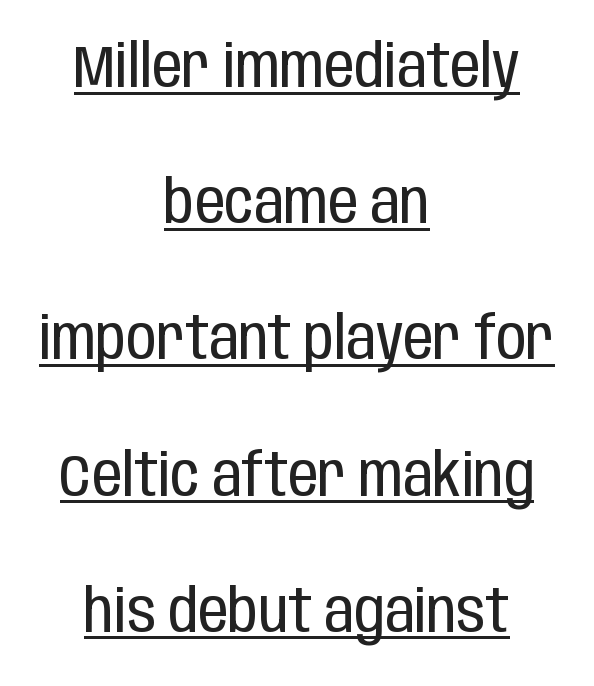
{"serif": "no", "italic": "no", "bold": "no", "weight": "regular", "width": "condensed", "stroke_contrast": "low", "x_height": "large", "monospaced": "no", "underline": "yes", "align": "center", "line_spacing": "loose", "line_spacing_ratio": 2.27, "letter_spacing": "normal", "letter_spacing_em": 0.0, "glyph_px": 60}
